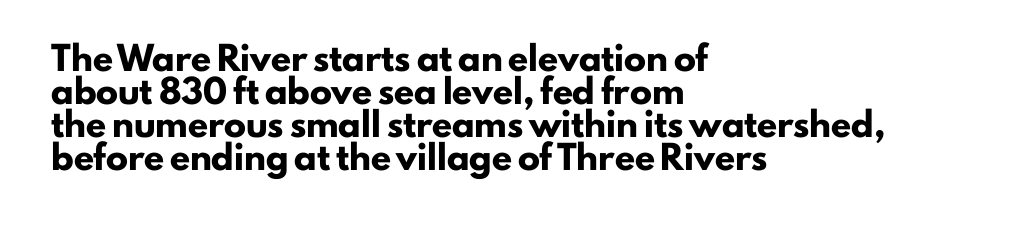
The image shows 22 px bold type, upright; set left-aligned, normal line spacing (1.5x), normal letter spacing, not underlined.
